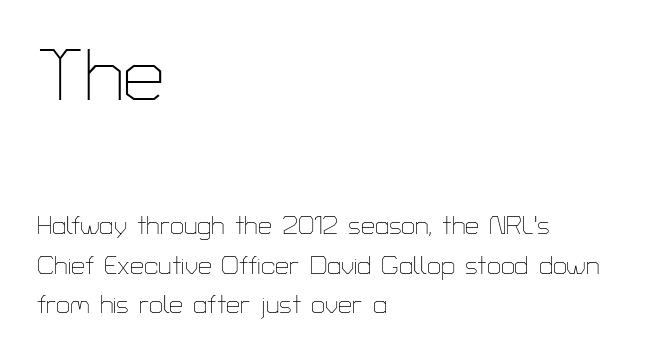
{"serif": "no", "italic": "no", "bold": "no", "weight": "thin", "width": "normal", "stroke_contrast": "low", "x_height": "medium", "monospaced": "no", "underline": "no", "align": "left", "line_spacing": "normal", "line_spacing_ratio": 1.57, "letter_spacing": "normal", "letter_spacing_em": 0.0, "larger_block": "first", "size_ratio": 2.96, "glyph_px": 74}
